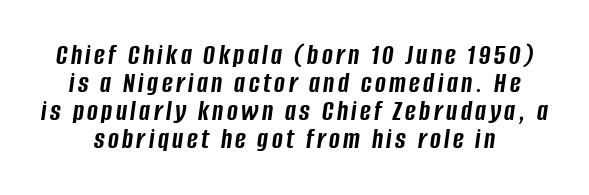
Q: Is the text bold? A: Yes.
Q: Is the text italic (slanted)? A: Yes, it leans right by about 8 degrees.
Q: Is the text underlined? A: No.
Q: Is the spacing between lines tight, normal or loose? A: Tight.
Q: Width (condensed, normal, or wide)? A: Condensed.
Q: Stroke contrast? A: Low.
Q: x-height? A: Large.
Q: Monospaced? A: No.
